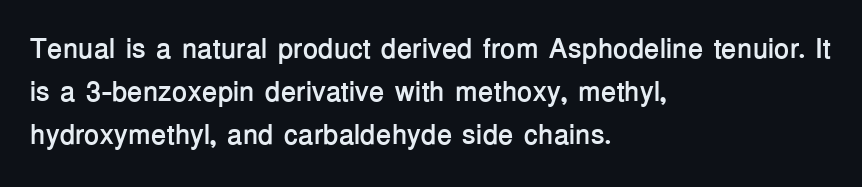
Caption: bold face, heavy strokes. Posture: straight, roman, zero tilt. Line spacing here is normal. The letters advance in unequal steps, a hallmark of proportional type. Words appear dense and cohesive because spacing is normal. Words float on clear page, feet unadorned.
